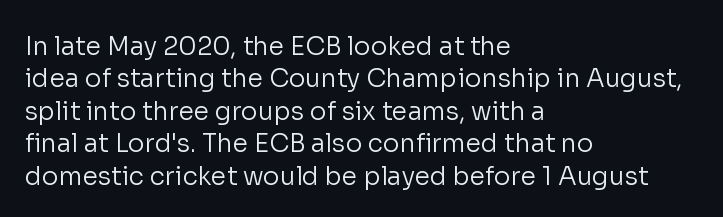
The words here are not underlined. Whoever set this chose a conventional vertical rhythm. Honestly, the letter spacing is just normal — you wouldn't notice it. Tall strokes in this sample are plumb rather than angled. Compared with a centered layout, this one pins lines to the left instead. The weight tops out at a normal text grade.
